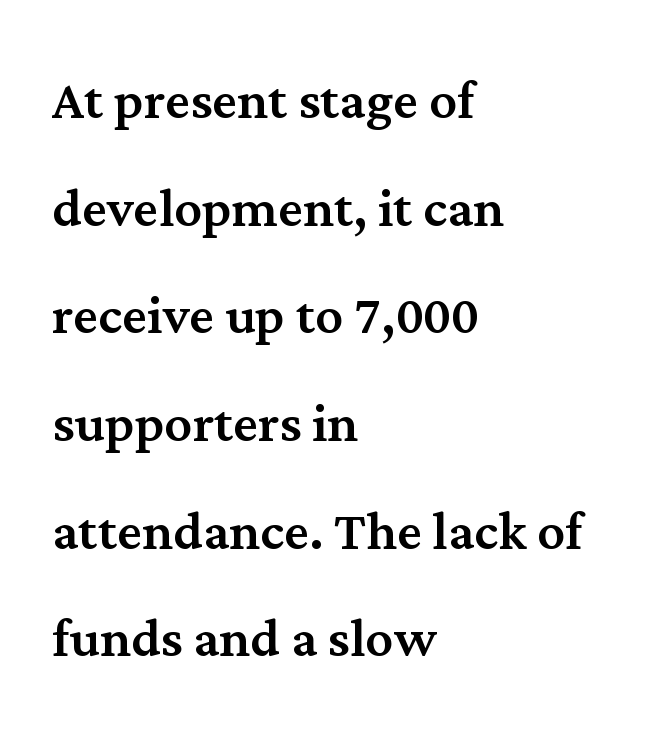
The image shows 69 px serif type, upright; set left-aligned, normal line spacing (1.56x), normal letter spacing, not underlined; medium stroke contrast and a medium x-height.
